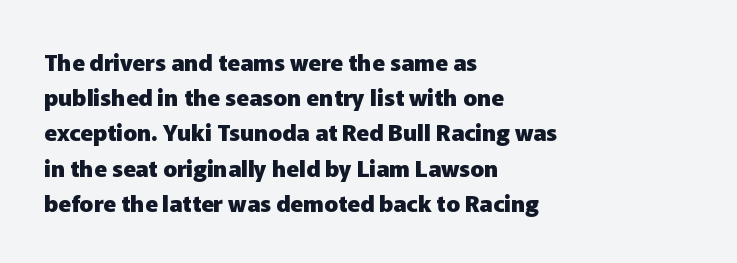
The image shows 23 px bold type, upright; set left-aligned, normal line spacing (1.53x), normal letter spacing, not underlined.
